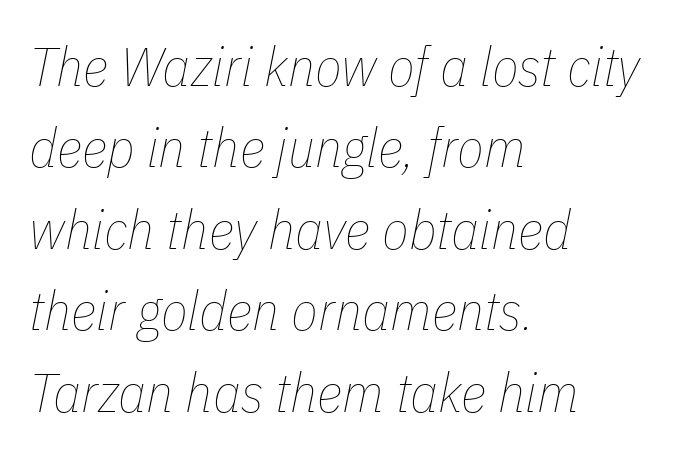
{"italic": "yes", "lean": "right", "slant_degrees": 11, "bold": "no", "weight": "thin", "width": "condensed", "stroke_contrast": "low", "x_height": "medium", "monospaced": "no", "underline": "no", "align": "left", "line_spacing": "normal", "line_spacing_ratio": 1.48, "letter_spacing": "normal", "letter_spacing_em": 0.0, "glyph_px": 55}
